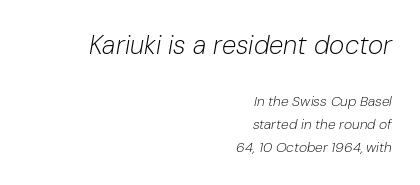
The image shows 26 px text type, italic (leaning right); set right-aligned, normal line spacing (1.65x), normal letter spacing, not underlined; the first (top) block is 1.86x larger.
